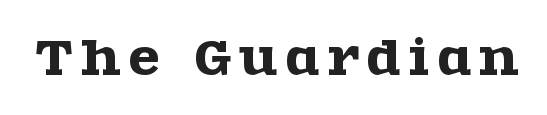
The image shows 45 px wide serif type, upright; set not underlined; a large x-height.
